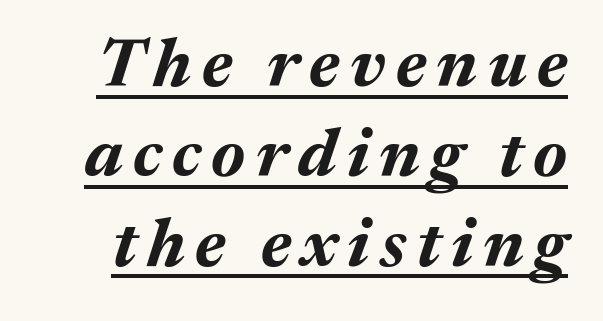
{"italic": "yes", "lean": "right", "slant_degrees": 17, "bold": "yes", "weight": "bold", "width": "normal", "stroke_contrast": "medium", "x_height": "medium", "monospaced": "no", "underline": "yes", "line_spacing": "normal", "line_spacing_ratio": 1.32, "glyph_px": 68}
